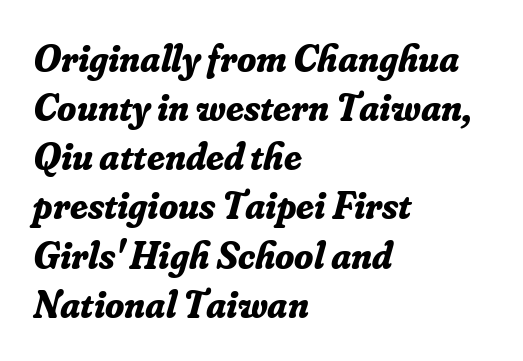
The image shows 39 px bold serif type, italic (leaning right); set left-aligned, normal line spacing (1.26x), normal letter spacing, not underlined; low stroke contrast and a small x-height.
